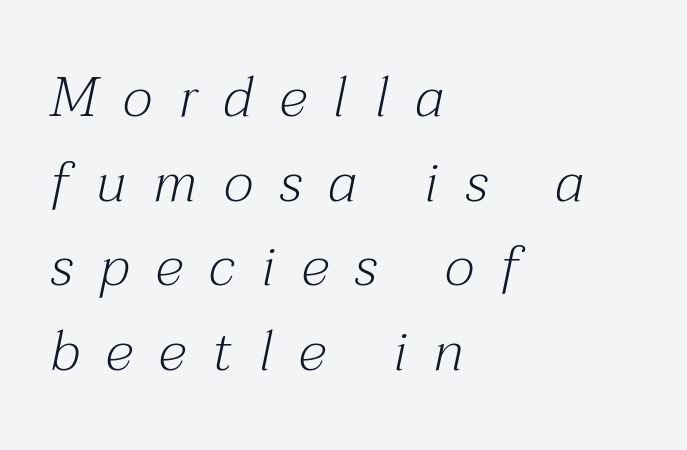
{"serif": "yes", "italic": "yes", "lean": "right", "slant_degrees": 12, "bold": "no", "weight": "light", "width": "normal", "stroke_contrast": "medium", "x_height": "medium", "monospaced": "no", "underline": "no", "align": "left", "line_spacing": "normal", "line_spacing_ratio": 1.51, "letter_spacing": "wide", "letter_spacing_em": 0.48, "glyph_px": 56}
